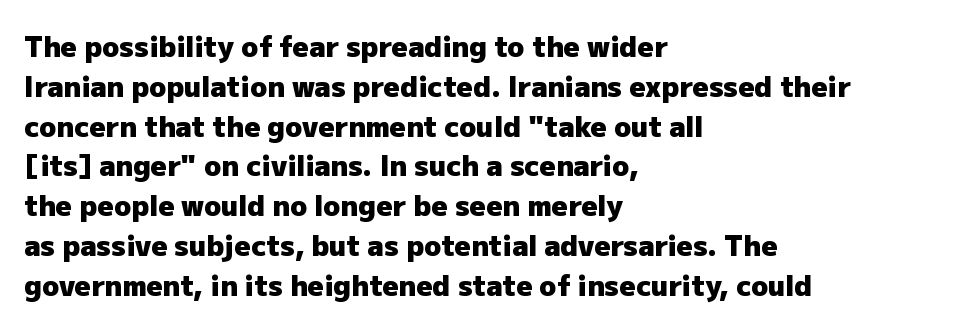
The image shows 28 px heavy sans-serif type, upright; set left-aligned, normal line spacing (1.42x), normal letter spacing, not underlined; low stroke contrast and a medium x-height.
